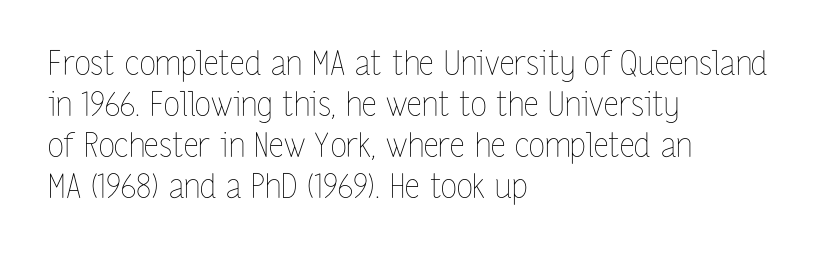
{"italic": "no", "bold": "no", "weight": "thin", "width": "condensed", "stroke_contrast": "low", "x_height": "medium", "monospaced": "no", "underline": "no", "align": "left", "line_spacing_ratio": 1.24, "letter_spacing": "normal", "letter_spacing_em": 0.0, "glyph_px": 33}
